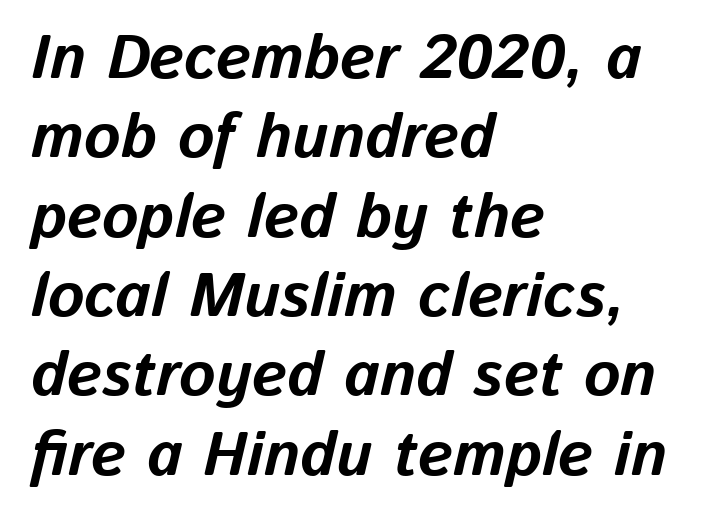
{"italic": "yes", "lean": "right", "slant_degrees": 13, "bold": "yes", "weight": "bold", "width": "normal", "stroke_contrast": "low", "x_height": "medium", "monospaced": "no", "underline": "no", "align": "left", "line_spacing": "normal", "line_spacing_ratio": 1.28, "letter_spacing": "normal", "letter_spacing_em": 0.0, "glyph_px": 62}
